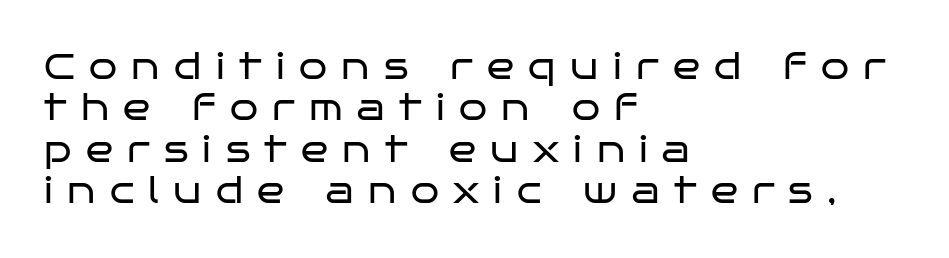
Q: Is the text bold? A: No.
Q: Is the text italic (slanted)? A: No, it is upright.
Q: Is the typeface a serif or a sans-serif typeface? A: Sans-serif.
Q: Is the text underlined? A: No.
Q: How is the paragraph aligned? A: Left-aligned.
Q: Is the spacing between letters normal or unusually wide? A: Unusually wide.
Q: Is the spacing between lines tight, normal or loose? A: Tight.
Q: Width (condensed, normal, or wide)? A: Wide.
Q: Stroke contrast? A: Low.
Q: x-height? A: Large.
Q: Monospaced? A: No.
